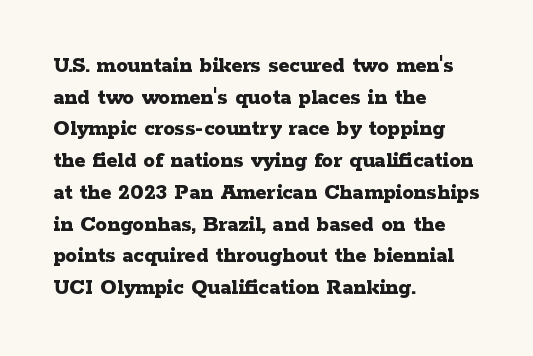
{"italic": "no", "bold": "yes", "underline": "no", "align": "left", "line_spacing": "normal", "line_spacing_ratio": 1.38, "letter_spacing": "normal", "letter_spacing_em": 0.0, "glyph_px": 23}
